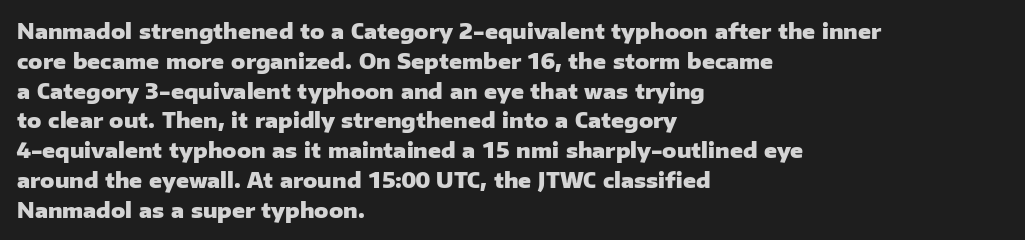
Q: Is the text bold? A: Yes.
Q: Is the text italic (slanted)? A: No, it is upright.
Q: Is the text underlined? A: No.
Q: How is the paragraph aligned? A: Left-aligned.
Q: Is the spacing between letters normal or unusually wide? A: Normal.
Q: Is the spacing between lines tight, normal or loose? A: Normal.
